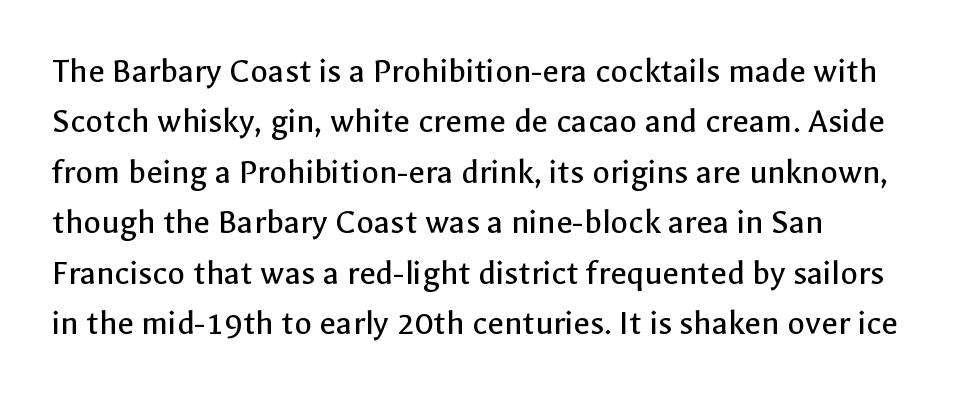
The strokes carry an ordinary text weight at most. Plain, unruled lines of type. Glyph-to-glyph distance matches everyday printed text. The passage shown is typed in a proportional face where columns would drift. Each new line begins a customary step beneath the previous one.
